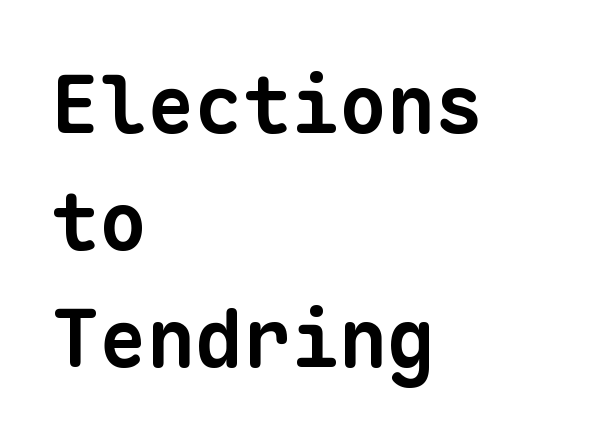
Leading: standard. On the weight axis this lands at bold, roughly 700. There is no visible air inserted between adjacent glyphs. The passage shown is typed in a monospace face where columns stay perfectly aligned. The text was rendered using a sans face with plain stroke endings. The foot of each line stays bare and open.
